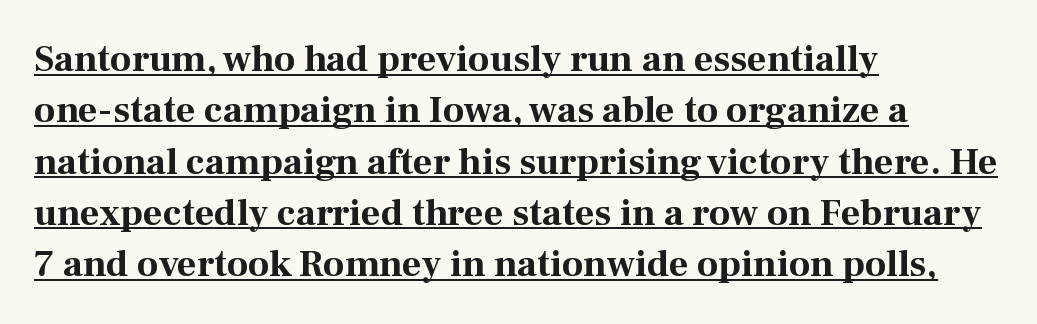
The image shows 38 px bold serif type, upright; set left-aligned, normal line spacing (1.35x), normal letter spacing, underlined; medium stroke contrast and a medium x-height.
